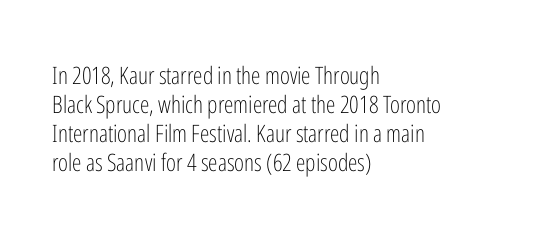
Q: Is the text bold? A: No.
Q: Is the text italic (slanted)? A: No, it is upright.
Q: Is the text underlined? A: No.
Q: How is the paragraph aligned? A: Left-aligned.
Q: Is the spacing between letters normal or unusually wide? A: Normal.
